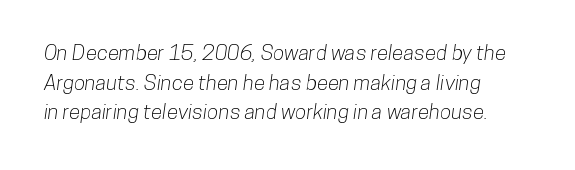
{"underline": "no", "align": "left", "line_spacing": "normal", "line_spacing_ratio": 1.41, "letter_spacing": "normal", "letter_spacing_em": 0.0, "glyph_px": 21}
